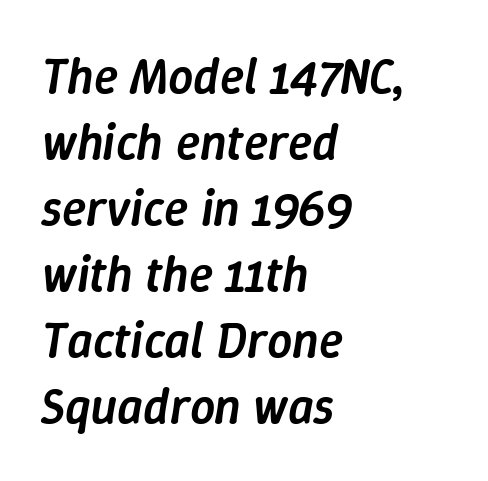
The image shows 50 px semibold type, italic (leaning right); set left-aligned, normal line spacing (1.32x), normal letter spacing, not underlined; low stroke contrast and a medium x-height.
